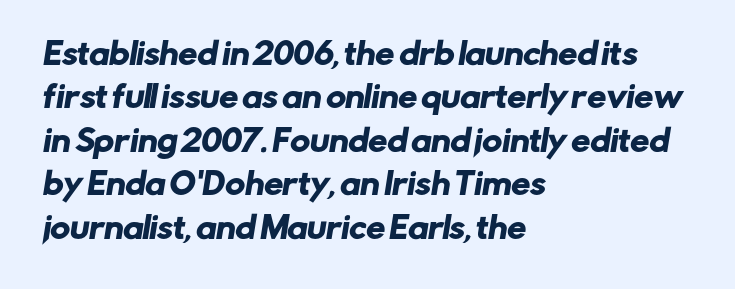
Q: Is the typeface a serif or a sans-serif typeface? A: Sans-serif.
Q: Is the text underlined? A: No.
Q: How is the paragraph aligned? A: Left-aligned.
Q: Is the spacing between letters normal or unusually wide? A: Normal.
Q: Is the spacing between lines tight, normal or loose? A: Normal.
Q: Width (condensed, normal, or wide)? A: Normal.
Q: Stroke contrast? A: Low.
Q: x-height? A: Medium.
Q: Monospaced? A: No.
